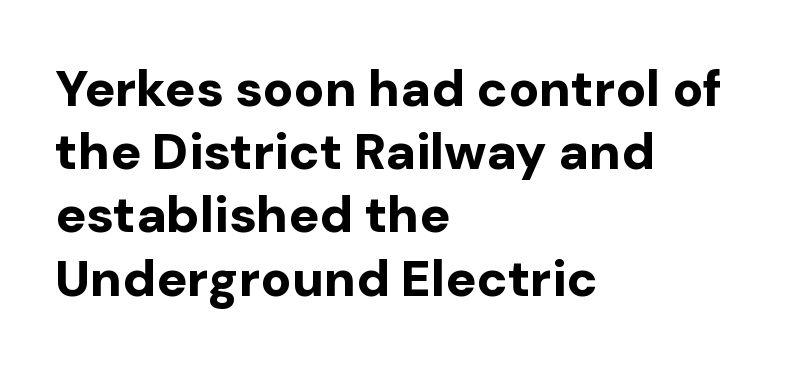
These lines stack with their left ends in a neat column. A typesetter would mark this as roman, not italic. I'd call this a sans setting — the letters go barefoot. Pretty heavy lettering here — definitely bold.
